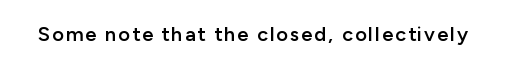
{"italic": "no", "bold": "semi", "underline": "no", "glyph_px": 20}
